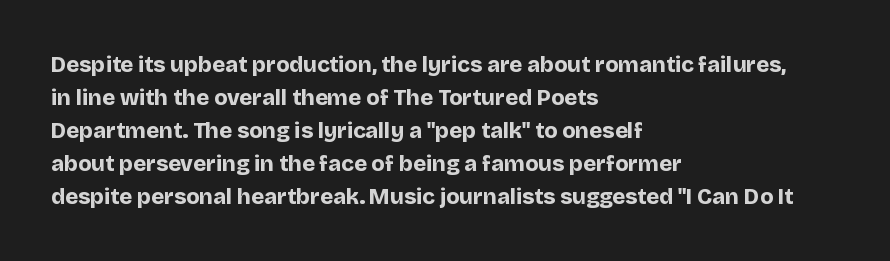
The image shows 22 px bold type, upright; set left-aligned, normal line spacing (1.5x), normal letter spacing, not underlined.
